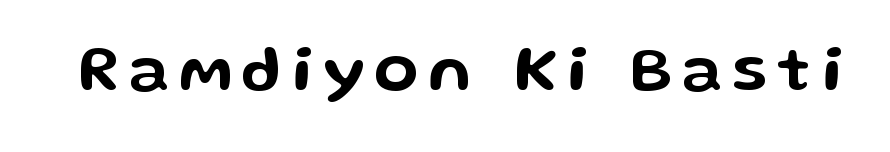
The letters stand upright; this is a roman face. Looks like regular typesetting: each glyph gets only the width it needs. A sans-serif font was chosen for this passage. Letters rest on an invisible, unmarked baseline.
